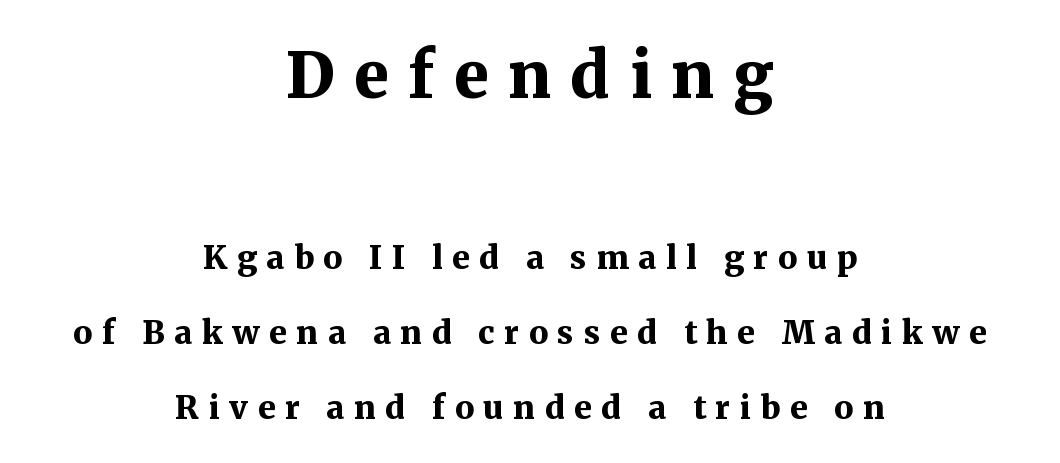
{"serif": "yes", "italic": "no", "bold": "yes", "weight": "bold", "width": "normal", "stroke_contrast": "medium", "x_height": "medium", "monospaced": "no", "underline": "no", "align": "center", "line_spacing": "loose", "line_spacing_ratio": 2.35, "letter_spacing": "wide", "letter_spacing_em": 0.3, "larger_block": "first", "size_ratio": 2.0, "glyph_px": 64}
